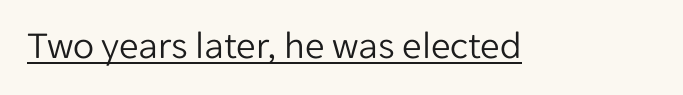
The image shows 39 px light sans-serif type, upright; set normal letter spacing, underlined; low stroke contrast and a medium x-height.
